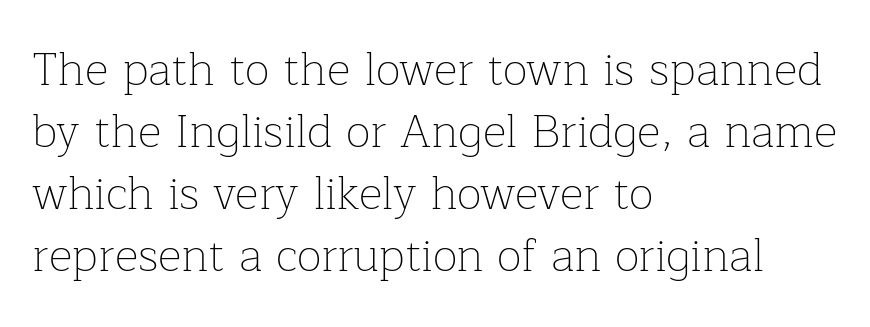
{"serif": "yes", "italic": "no", "bold": "no", "weight": "thin", "width": "normal", "stroke_contrast": "low", "x_height": "medium", "monospaced": "no", "underline": "no", "align": "left", "line_spacing": "normal", "line_spacing_ratio": 1.35, "letter_spacing": "normal", "letter_spacing_em": 0.0, "glyph_px": 46}
